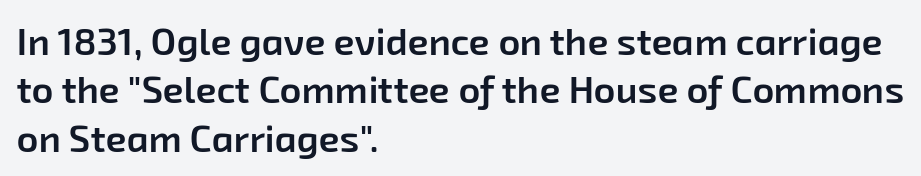
The sample has been set in demibold, a notch under bold. Interline gaps are of average width in this sample. The rag falls on the right side of this text block. Is this a fixed-width face? No — the glyphs have proportional, varying widths.
